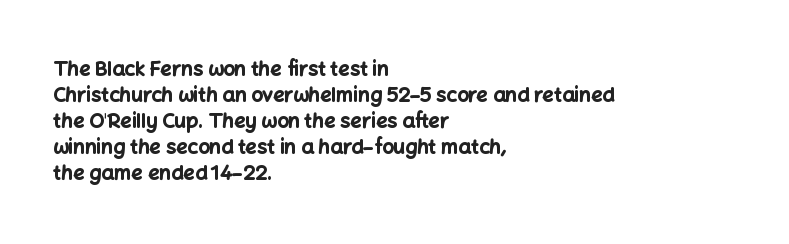
The image shows 20 px bold type, upright; set left-aligned, normal line spacing (1.3x), normal letter spacing, not underlined.
